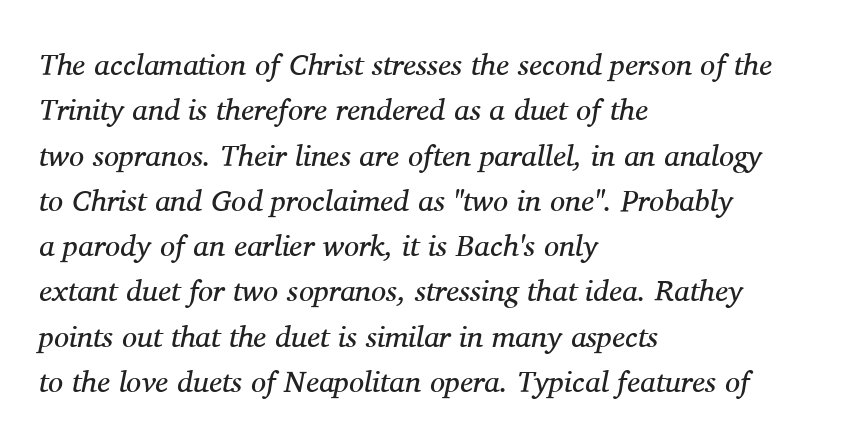
Q: Is the text bold? A: No.
Q: Is the text italic (slanted)? A: Yes, it leans right by about 11 degrees.
Q: Is the typeface a serif or a sans-serif typeface? A: Serif.
Q: Is the text underlined? A: No.
Q: How is the paragraph aligned? A: Left-aligned.
Q: Is the spacing between letters normal or unusually wide? A: Normal.
Q: Is the spacing between lines tight, normal or loose? A: Normal.
Q: Width (condensed, normal, or wide)? A: Normal.
Q: Stroke contrast? A: Medium.
Q: x-height? A: Medium.
Q: Monospaced? A: No.
